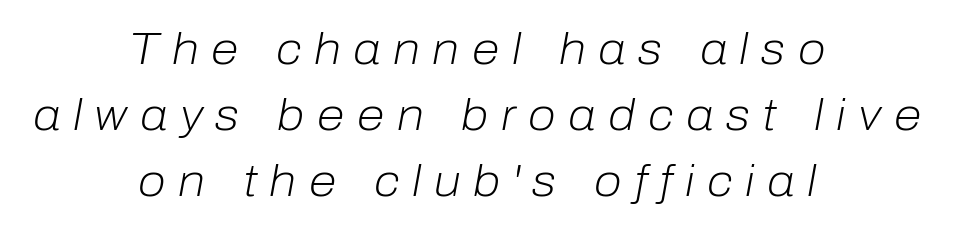
Horizontal alignment here is central, giving a formal, balanced look. Weight: in the light-to-regular range. Character widths vary here, with narrow letters taking less room than wide ones. The text carries the slant typical of an italic or oblique font. How are the letters spaced? Widely, with obvious added tracking. Leading matches the norm, producing a regular column.
